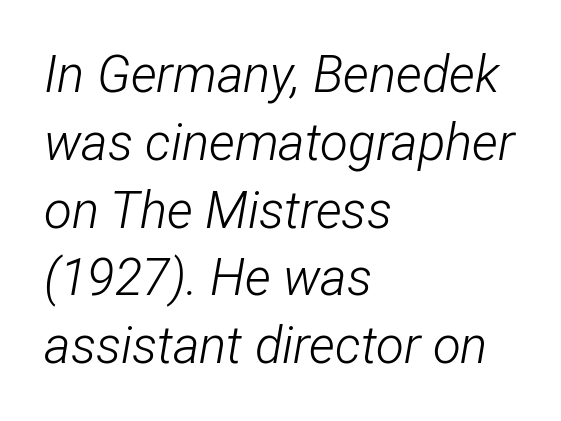
{"italic": "yes", "lean": "right", "slant_degrees": 12, "bold": "no", "weight": "light", "width": "condensed", "stroke_contrast": "low", "x_height": "medium", "monospaced": "no", "underline": "no", "align": "left", "line_spacing": "normal", "line_spacing_ratio": 1.33, "letter_spacing": "normal", "letter_spacing_em": 0.0, "glyph_px": 51}
